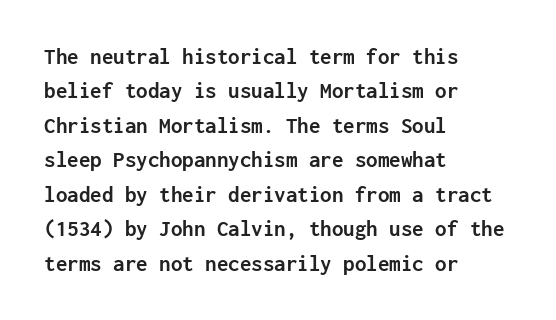
Q: Is the text bold? A: Yes.
Q: Is the text italic (slanted)? A: No, it is upright.
Q: Is the text underlined? A: No.
Q: How is the paragraph aligned? A: Left-aligned.
Q: Is the spacing between letters normal or unusually wide? A: Normal.
Q: Is the spacing between lines tight, normal or loose? A: Normal.
